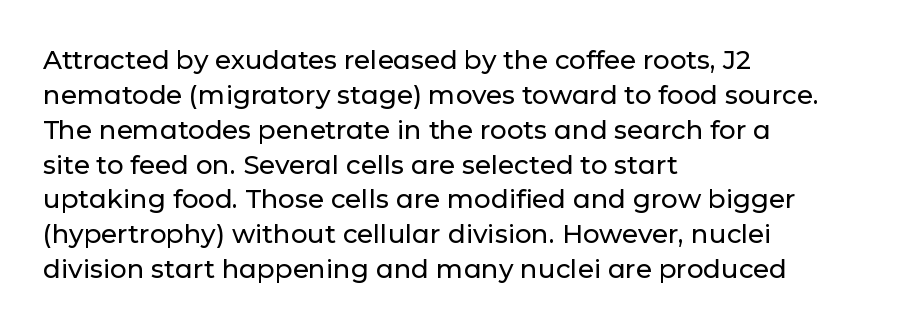
The letters stand straight up with perfectly vertical stems. Anything drawn beneath the words? Only blank space. Vertical spacing — default. Short note: letters normally spaced. Leftover space on each line is placed entirely after the last word.
